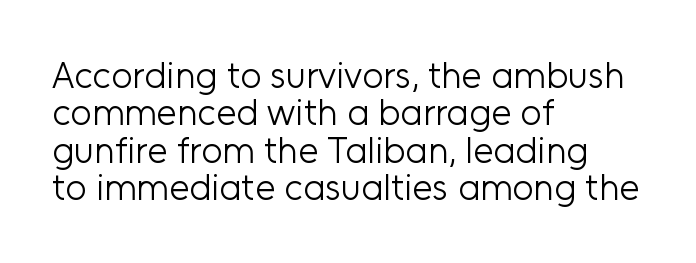
{"serif": "no", "italic": "no", "bold": "no", "weight": "light", "width": "normal", "stroke_contrast": "low", "x_height": "medium", "monospaced": "no", "underline": "no", "align": "left", "line_spacing": "tight", "line_spacing_ratio": 1.01, "letter_spacing": "normal", "letter_spacing_em": 0.0, "glyph_px": 37}
